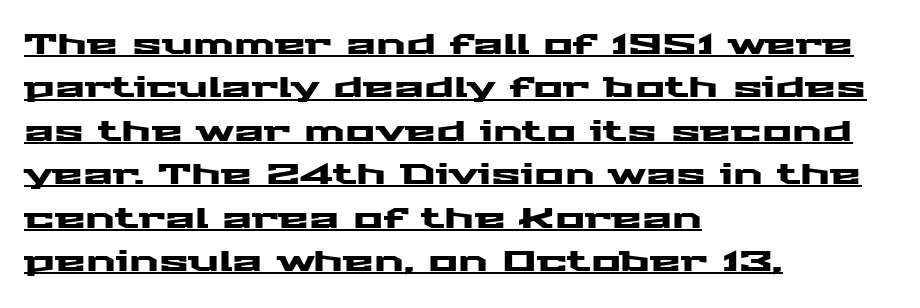
Q: Is the text italic (slanted)? A: No, it is upright.
Q: Is the typeface a serif or a sans-serif typeface? A: Sans-serif.
Q: Is the text underlined? A: Yes.
Q: How is the paragraph aligned? A: Left-aligned.
Q: Is the spacing between letters normal or unusually wide? A: Normal.
Q: Is the spacing between lines tight, normal or loose? A: Normal.
Q: Width (condensed, normal, or wide)? A: Wide.
Q: Stroke contrast? A: Medium.
Q: x-height? A: Medium.
Q: Monospaced? A: No.
